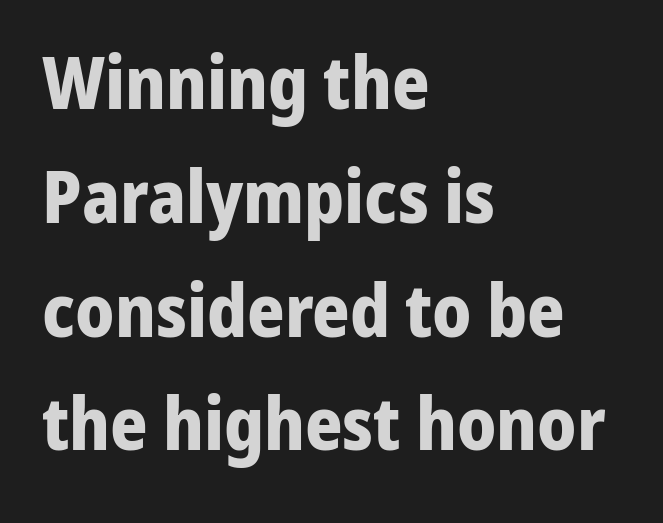
{"serif": "no", "italic": "no", "bold": "yes", "weight": "bold", "width": "normal", "stroke_contrast": "low", "x_height": "medium", "monospaced": "no", "underline": "no", "align": "left", "line_spacing": "normal", "line_spacing_ratio": 1.58, "letter_spacing": "normal", "letter_spacing_em": 0.0, "glyph_px": 72}
